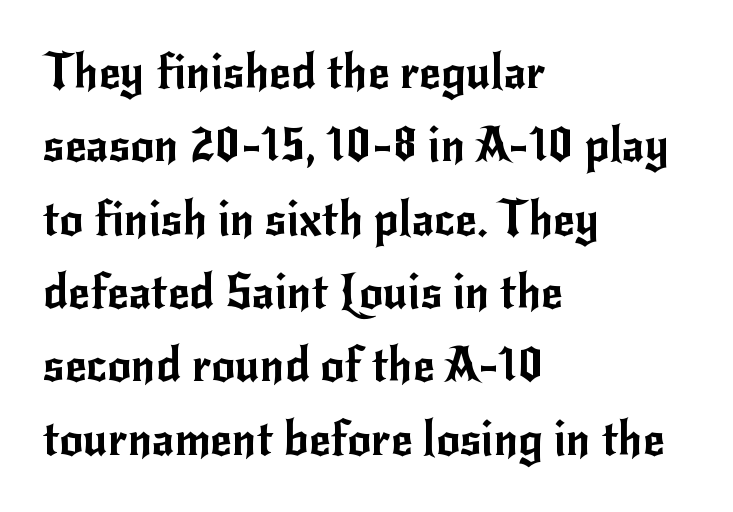
The image shows 47 px sans-serif type, upright; set left-aligned, normal line spacing (1.56x), normal letter spacing, not underlined; low stroke contrast and a small x-height.
